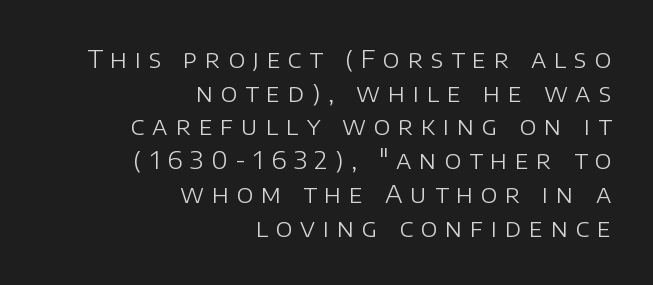
Rows of type keep a routine distance in the vertical direction. Quick note: not italic, upright. Tracking here is generous; glyphs stand well apart from one another. The baseline area is clear.
